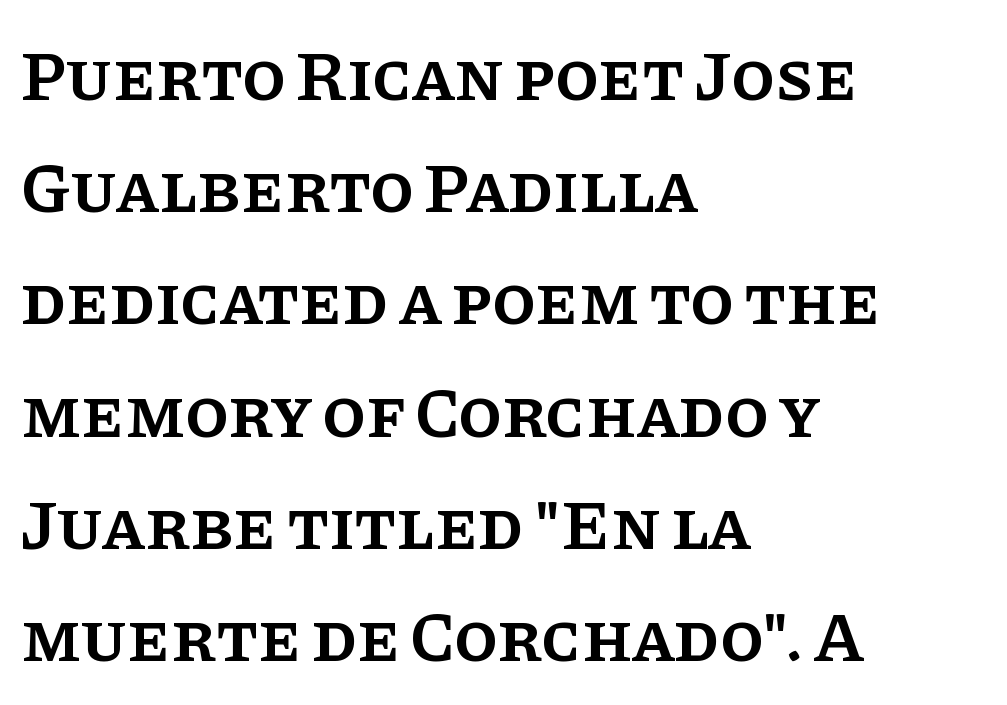
The image shows 71 px semibold serif type, upright; set left-aligned, normal line spacing (1.58x), normal letter spacing, not underlined; low stroke contrast and a large x-height.
